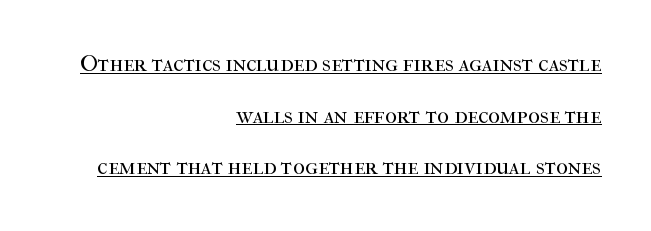
The image shows 23 px text type, upright; set right-aligned, loose line spacing (2.25x), normal letter spacing, underlined.
